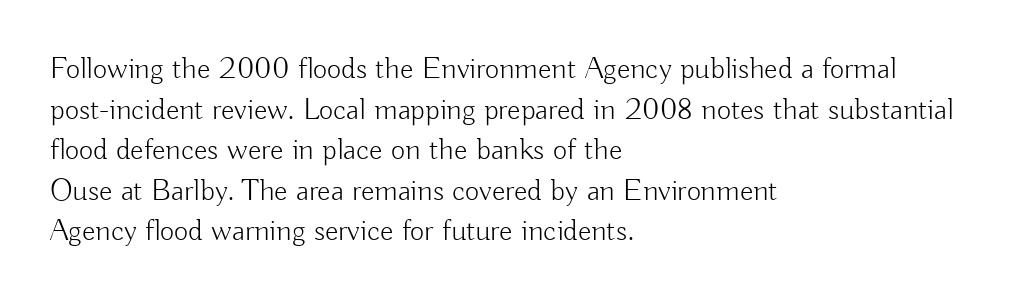
{"serif": "no", "italic": "no", "bold": "no", "weight": "light", "width": "normal", "stroke_contrast": "low", "x_height": "small", "monospaced": "no", "underline": "no", "align": "left", "line_spacing": "normal", "line_spacing_ratio": 1.31, "letter_spacing": "normal", "letter_spacing_em": 0.0, "glyph_px": 31}
